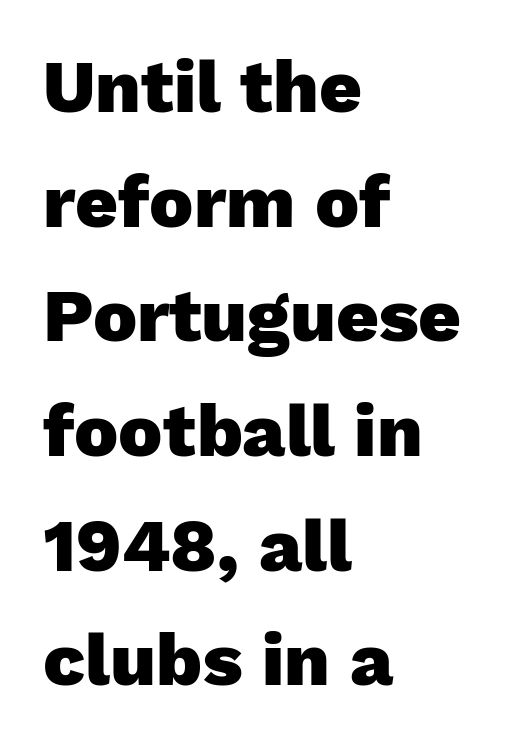
The image shows 74 px heavy sans-serif type, upright; set left-aligned, normal line spacing (1.55x), normal letter spacing, not underlined; low stroke contrast and a medium x-height.
